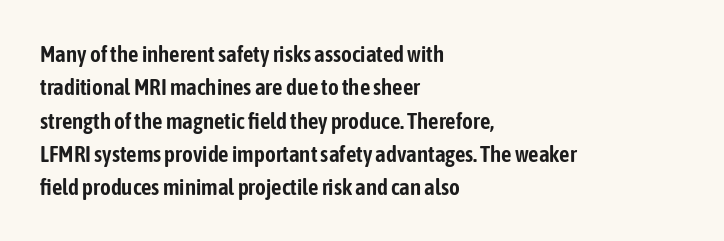
Q: Is the text italic (slanted)? A: No, it is upright.
Q: Is the text underlined? A: No.
Q: How is the paragraph aligned? A: Left-aligned.
Q: Is the spacing between letters normal or unusually wide? A: Normal.
Q: Is the spacing between lines tight, normal or loose? A: Normal.
